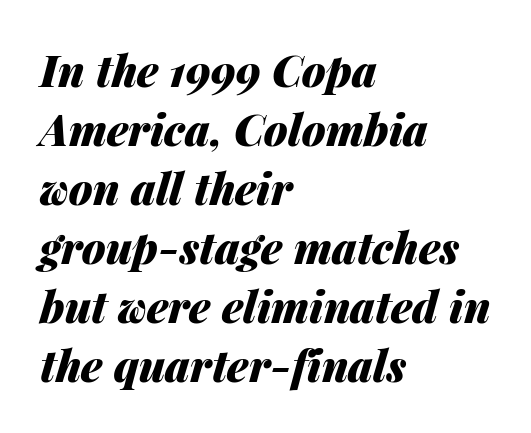
Q: Is the text bold? A: Yes.
Q: Is the text italic (slanted)? A: Yes, it leans right by about 14 degrees.
Q: Is the text underlined? A: No.
Q: How is the paragraph aligned? A: Left-aligned.
Q: Is the spacing between letters normal or unusually wide? A: Normal.
Q: Is the spacing between lines tight, normal or loose? A: Normal.
Q: Width (condensed, normal, or wide)? A: Normal.
Q: Stroke contrast? A: Medium.
Q: x-height? A: Medium.
Q: Monospaced? A: No.
